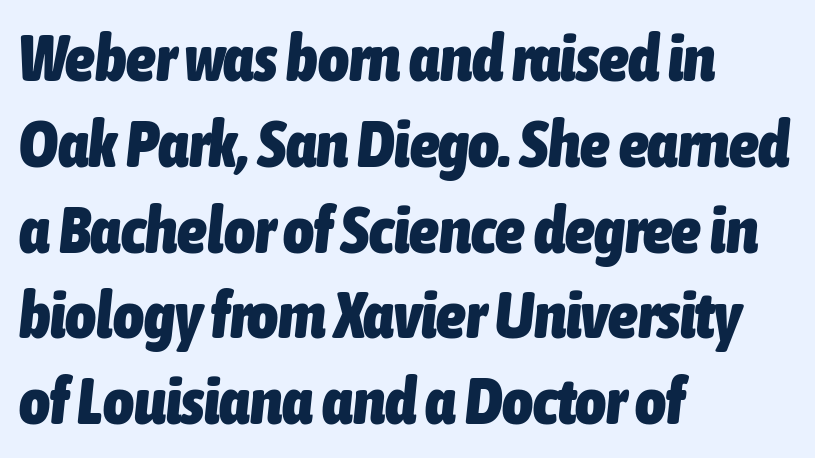
{"italic": "yes", "lean": "right", "slant_degrees": 6, "bold": "yes", "weight": "heavy", "width": "condensed", "stroke_contrast": "low", "x_height": "medium", "monospaced": "no", "underline": "no", "align": "left", "line_spacing": "normal", "line_spacing_ratio": 1.3, "letter_spacing": "normal", "letter_spacing_em": 0.0, "glyph_px": 66}
